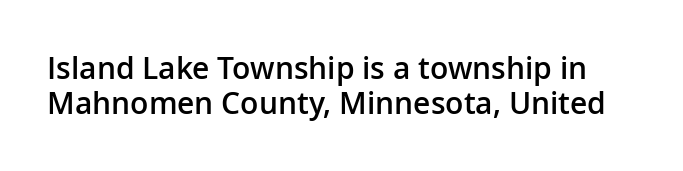
{"serif": "no", "italic": "no", "bold": "semi", "weight": "semibold", "width": "normal", "stroke_contrast": "low", "x_height": "medium", "monospaced": "no", "underline": "no", "line_spacing_ratio": 1.16, "letter_spacing": "normal", "letter_spacing_em": 0.0, "glyph_px": 30}
